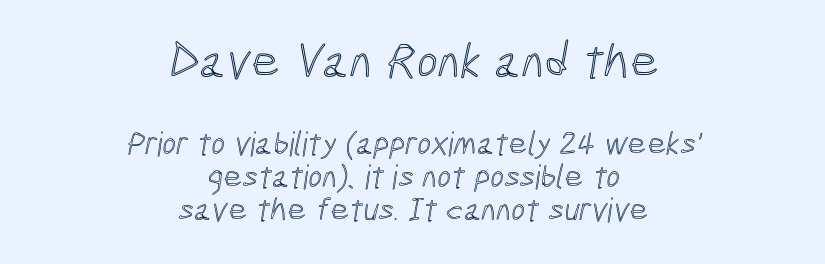
Larger block? The one above; the one below is distinctly smaller. The passage shown stacks its lines with hardly any gap. The setting favours the middle, as headings and verse often do. Compared with typical body copy, the letter spacing here is the same.
